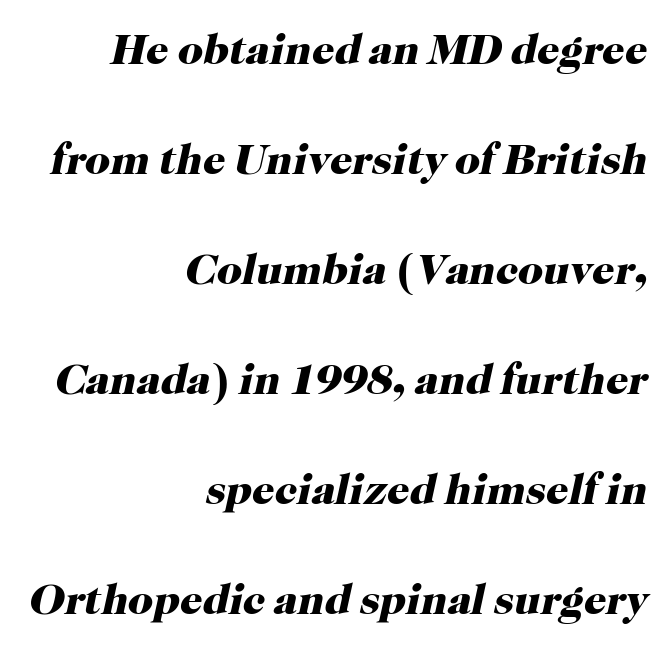
Spacing verdict: proportional, widths tailored to each character. Notice how the stems are inclined rather than vertical — that's the hallmark of italics. The strip under each line holds only bare page. No extra tracking has been applied to these lines.
